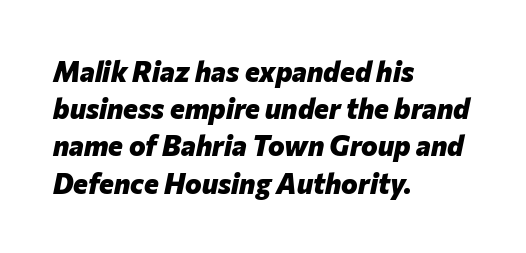
The image shows 28 px heavy type, italic (leaning right); set left-aligned, normal line spacing (1.33x), normal letter spacing, not underlined; low stroke contrast and a medium x-height.
